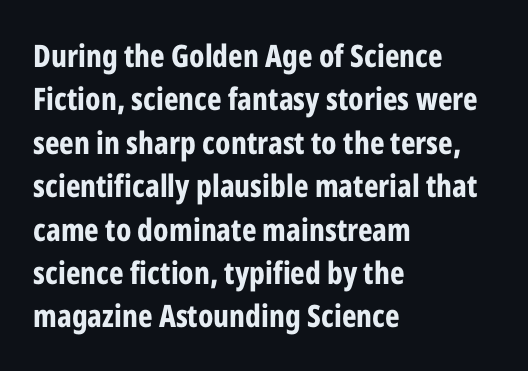
The image shows 31 px bold, condensed sans-serif type, upright; set left-aligned, normal line spacing (1.4x), normal letter spacing, not underlined; low stroke contrast and a medium x-height.
